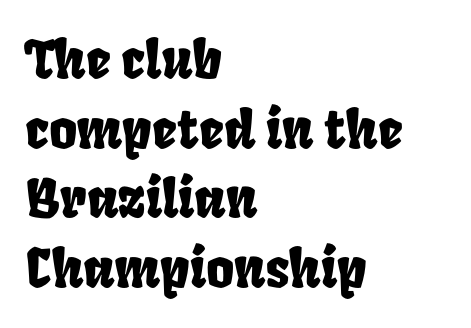
The image shows 54 px condensed type; set left-aligned, normal line spacing (1.29x), normal letter spacing, not underlined; low stroke contrast and a large x-height.
